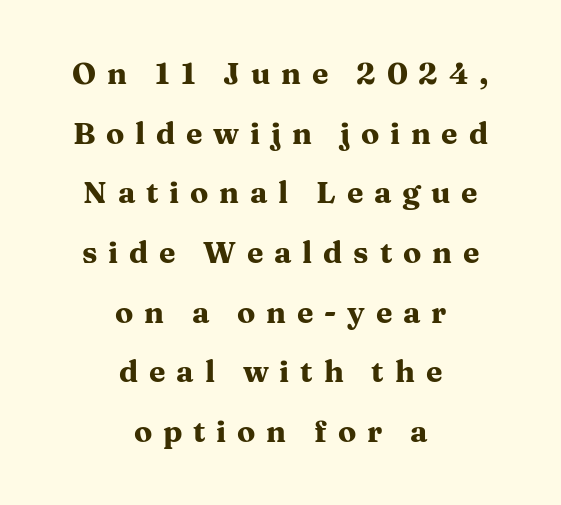
Vertical spacing — loose. Posture: vertical. The face used here is rendered with a markedly widened letterfit. Centered paragraph, ragged on both sides. Strokes here are thick enough to call this a true bold. Each letter's strokes conclude with small projecting serifs.
